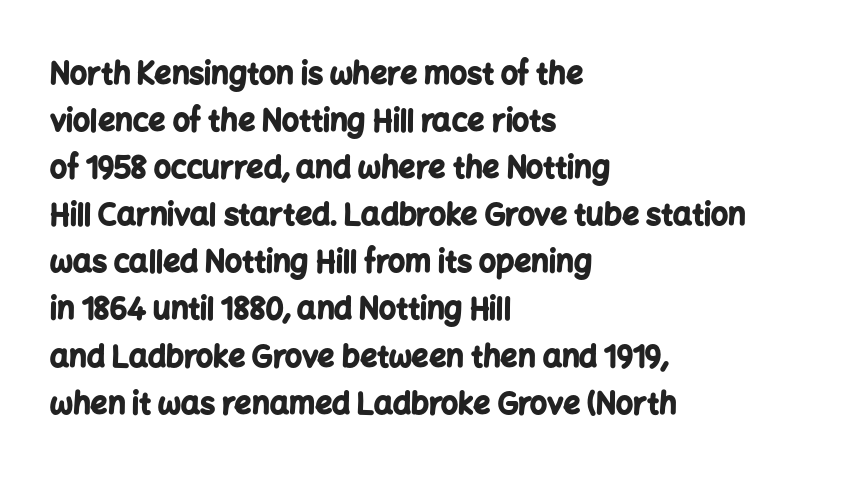
The image shows 30 px bold sans-serif type, upright; set left-aligned, normal line spacing (1.57x), normal letter spacing, not underlined; low stroke contrast and a medium x-height.
